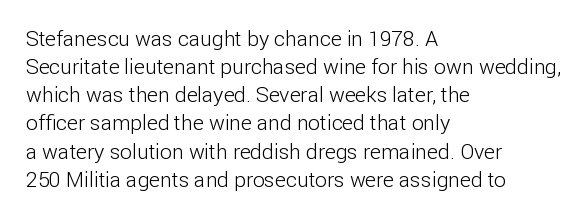
{"italic": "no", "bold": "no", "underline": "no", "align": "left", "line_spacing": "normal", "line_spacing_ratio": 1.34, "letter_spacing": "normal", "letter_spacing_em": 0.0, "glyph_px": 21}
